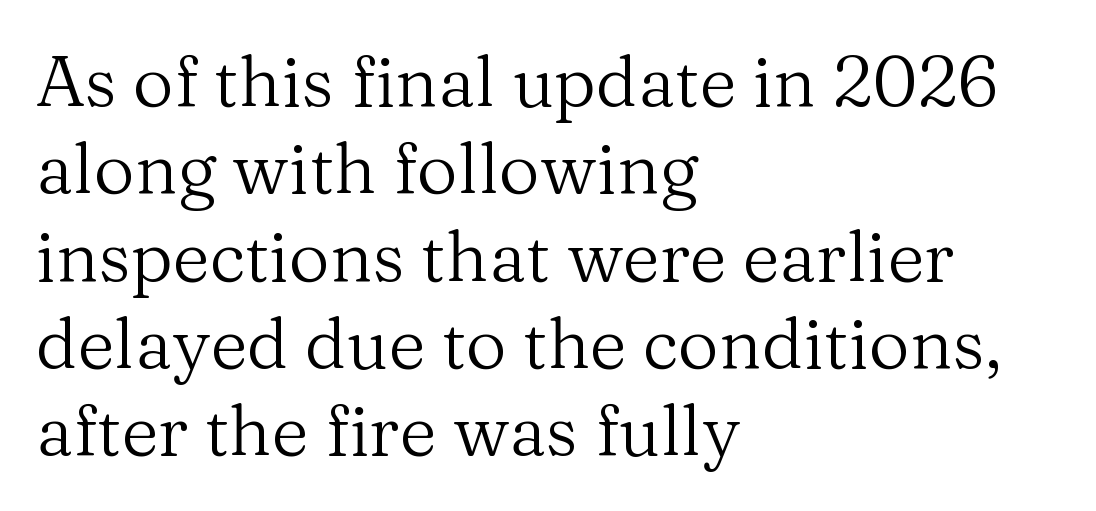
Just letters on the line, the space beneath them empty. These lines are composed in type with serifs. Is the type heavy? It reads as light-to-regular instead. Left-aligned paragraph, ragged on the right. The tracking reads as untouched default to a designer's eye. Note the varied advance widths — an 'i' is clearly narrower than an 'm'.
